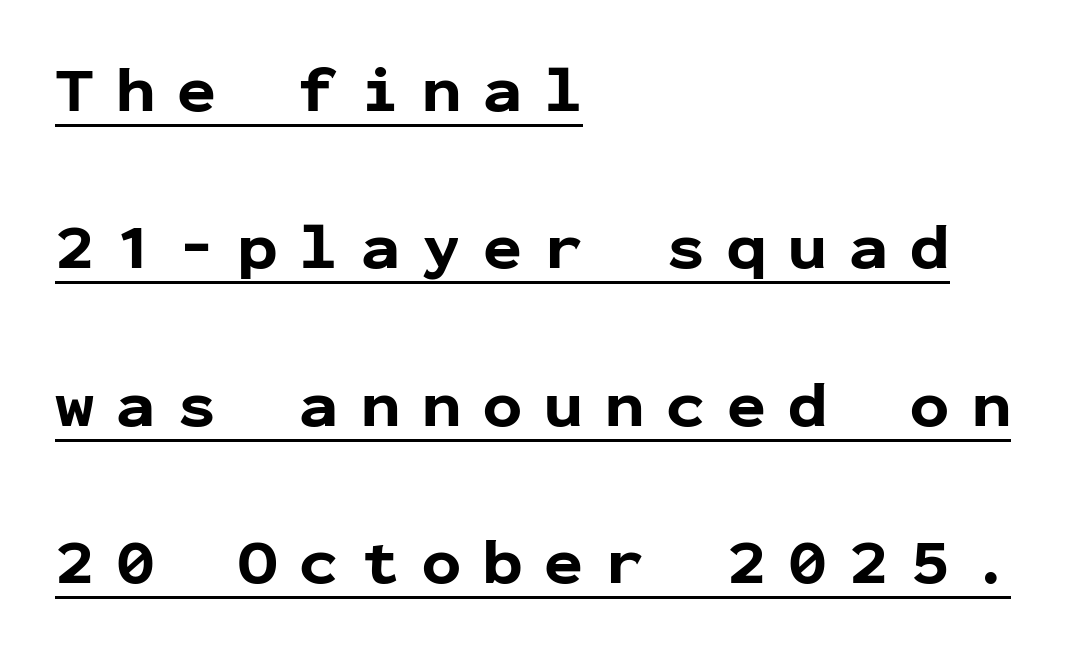
The image shows 65 px bold sans-serif type, upright, monospaced; set left-aligned, loose line spacing (2.42x), unusually wide letter spacing (+0.34 em), underlined; low stroke contrast and a medium x-height.
